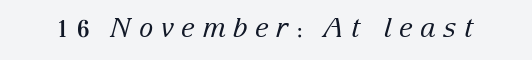
Q: Is the text bold? A: No.
Q: Is the text italic (slanted)? A: Yes, it leans right by about 15 degrees.
Q: Is the text underlined? A: No.
Q: Is the spacing between letters normal or unusually wide? A: Unusually wide.
